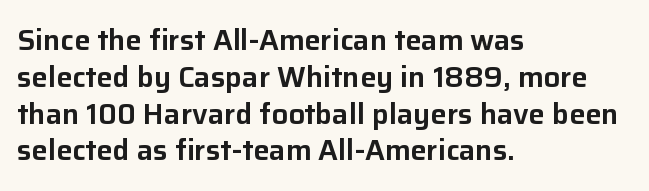
Q: Is the text italic (slanted)? A: No, it is upright.
Q: Is the typeface a serif or a sans-serif typeface? A: Sans-serif.
Q: Is the text underlined? A: No.
Q: How is the paragraph aligned? A: Left-aligned.
Q: Is the spacing between letters normal or unusually wide? A: Normal.
Q: Is the spacing between lines tight, normal or loose? A: Normal.
Q: Width (condensed, normal, or wide)? A: Normal.
Q: Stroke contrast? A: Low.
Q: x-height? A: Medium.
Q: Monospaced? A: No.
